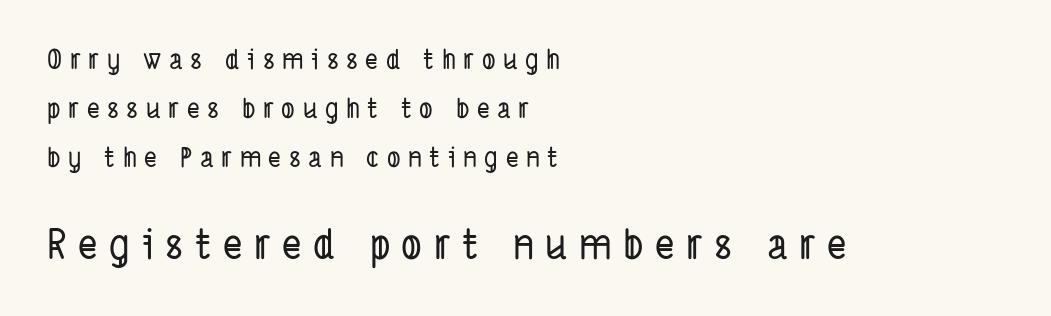
{"serif": "no", "width": "condensed", "stroke_contrast": "low", "x_height": "medium", "monospaced": "no", "underline": "no", "align": "left", "line_spacing_ratio": 1.81, "letter_spacing": "wide", "letter_spacing_em": 0.28, "larger_block": "second", "size_ratio": 1.52, "glyph_px": 41}
